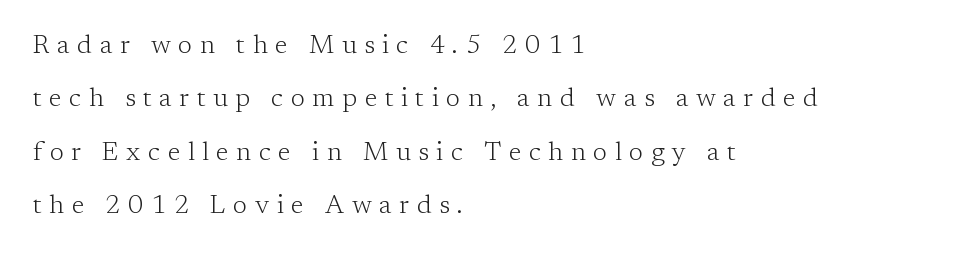
This is roman type, the default non-slanted kind. Widely set lines give the paragraph a tall, airy silhouette. Caption: face not bold, strokes unweighted. Anything drawn beneath the words? Only blank space. Typeset ragged right — the left edge is the straight one.
